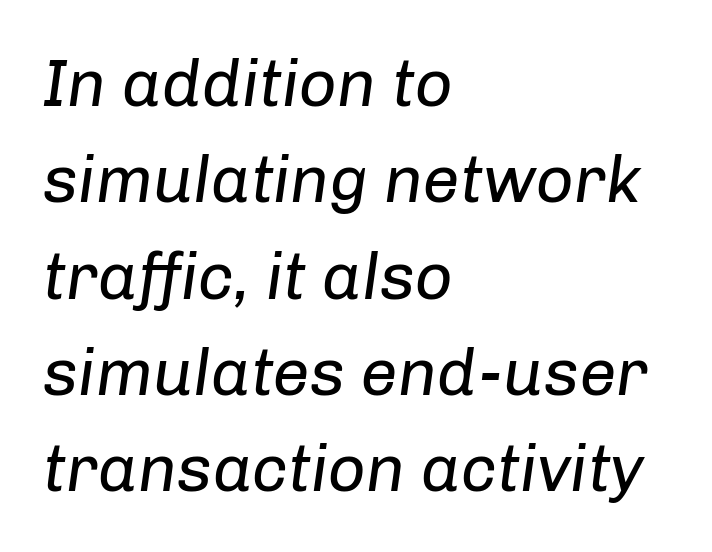
Heft: none added — not bold. The line texture is even and compact thanks to regular tracking. Think of a printed novel: that variable character pitch is what you see here. Anything drawn beneath the words? Only blank space. Line spacing here is normal.
